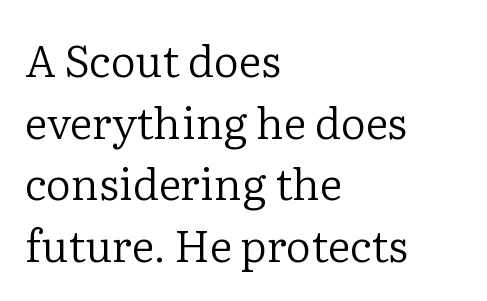
Is this a sans? No — the strokes have serifs. The lines are quadded left. The specimen omits any rule beneath the text block's lines. Think of a printed novel: that variable character pitch is what you see here. This is roman type, the default non-slanted kind.
